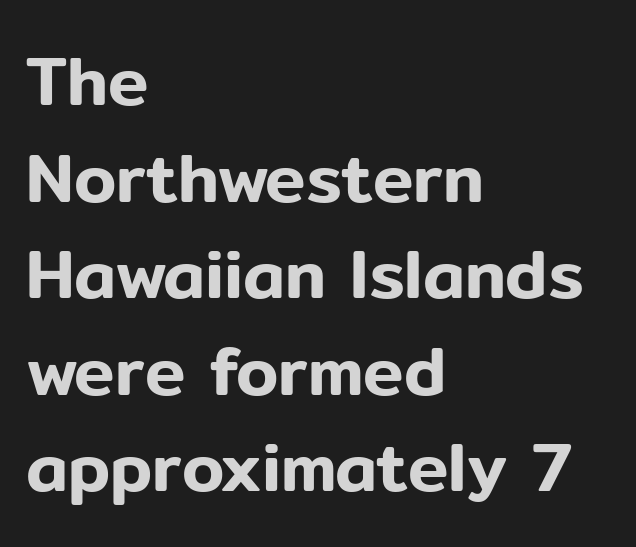
Q: Is the text italic (slanted)? A: No, it is upright.
Q: Is the typeface a serif or a sans-serif typeface? A: Sans-serif.
Q: Is the text underlined? A: No.
Q: How is the paragraph aligned? A: Left-aligned.
Q: Is the spacing between letters normal or unusually wide? A: Normal.
Q: Is the spacing between lines tight, normal or loose? A: Normal.
Q: Width (condensed, normal, or wide)? A: Normal.
Q: Stroke contrast? A: Low.
Q: x-height? A: Medium.
Q: Monospaced? A: No.
